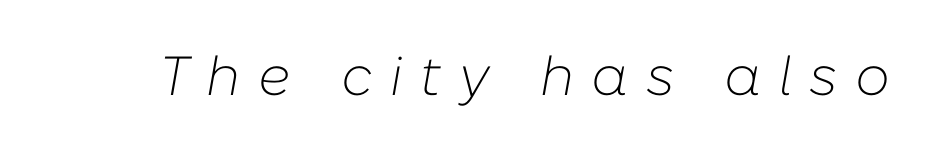
Posture: slanted. A typesetter would call this heavily tracked-out type. Proportional: the letters do not fall into vertical columns. The specimen omits any rule beneath the text block's lines.
